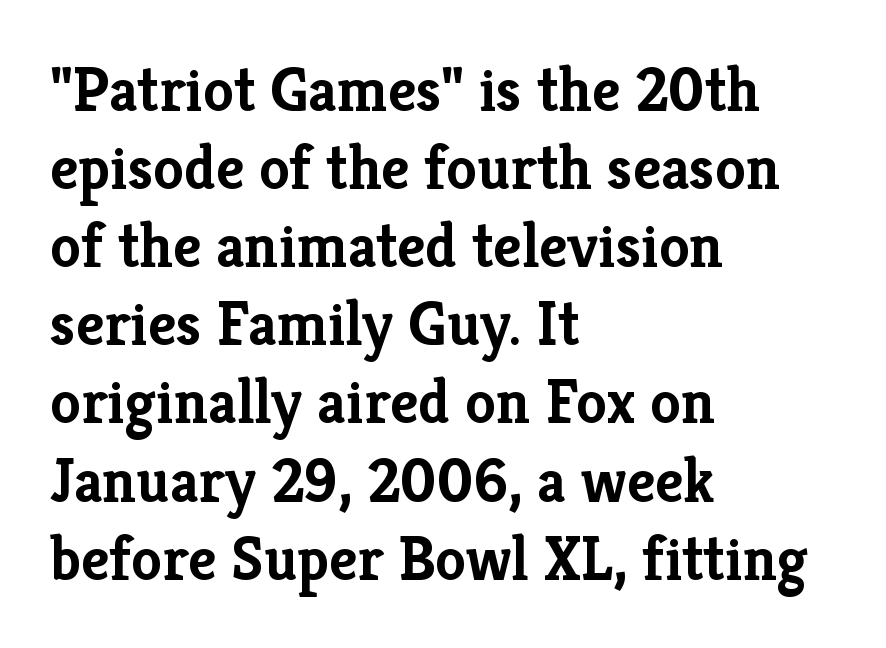
Q: Is the text bold? A: Yes.
Q: Is the text italic (slanted)? A: No, it is upright.
Q: Is the typeface a serif or a sans-serif typeface? A: Serif.
Q: Is the text underlined? A: No.
Q: How is the paragraph aligned? A: Left-aligned.
Q: Is the spacing between letters normal or unusually wide? A: Normal.
Q: Is the spacing between lines tight, normal or loose? A: Normal.
Q: Width (condensed, normal, or wide)? A: Normal.
Q: Stroke contrast? A: Low.
Q: x-height? A: Medium.
Q: Monospaced? A: No.
